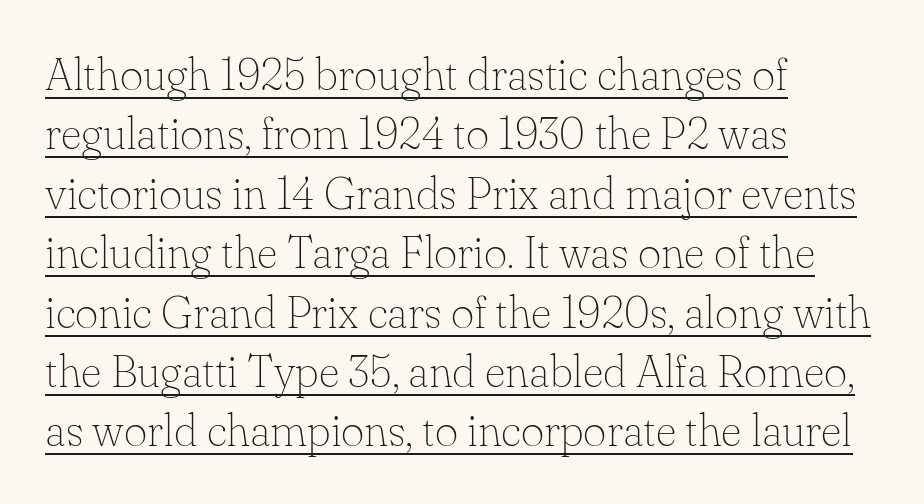
Q: Is the text bold? A: No.
Q: Is the text italic (slanted)? A: No, it is upright.
Q: Is the typeface a serif or a sans-serif typeface? A: Serif.
Q: Is the text underlined? A: Yes.
Q: How is the paragraph aligned? A: Left-aligned.
Q: Is the spacing between letters normal or unusually wide? A: Normal.
Q: Is the spacing between lines tight, normal or loose? A: Normal.
Q: Width (condensed, normal, or wide)? A: Normal.
Q: Stroke contrast? A: Low.
Q: x-height? A: Small.
Q: Monospaced? A: No.
